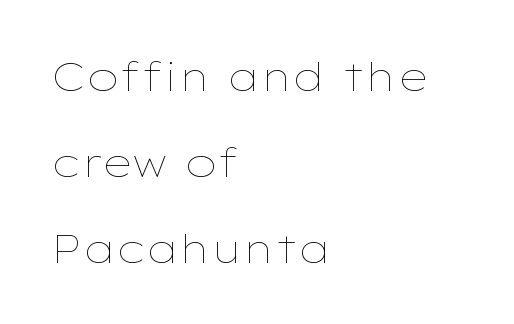
Q: Is the text bold? A: No.
Q: Is the text italic (slanted)? A: No, it is upright.
Q: Is the text underlined? A: No.
Q: How is the paragraph aligned? A: Left-aligned.
Q: Is the spacing between letters normal or unusually wide? A: Normal.
Q: Is the spacing between lines tight, normal or loose? A: Loose.
Q: Width (condensed, normal, or wide)? A: Wide.
Q: Stroke contrast? A: Low.
Q: x-height? A: Medium.
Q: Monospaced? A: No.
